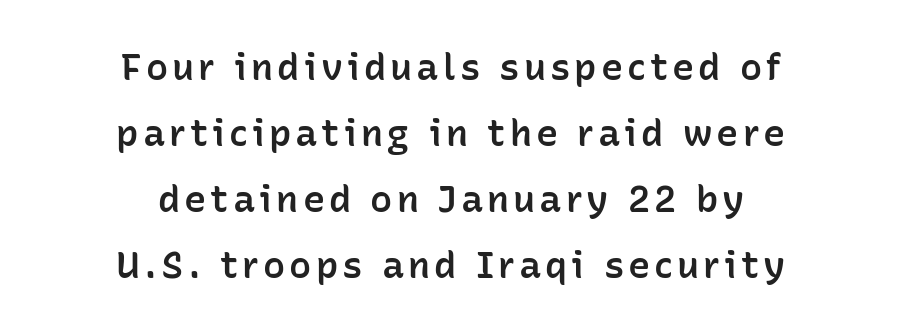
Rule under the text: the space is simply empty. These lines are rendered in a variable-pitch font. This is moderately heavy type, rendered in semibold. Posture: vertical. Every row of glyphs is offset so its center matches the block's center. The passage shown is typeset with a sans-serif family.
